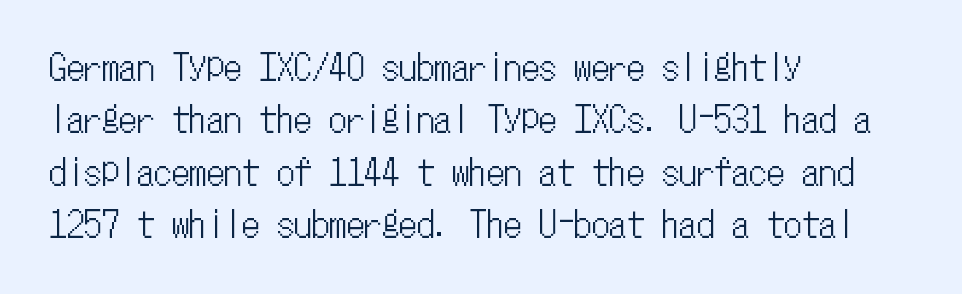
Anything drawn beneath the words? Only blank space. Does the leading feel generous? No, just average. No extra tracking has been applied to these lines. Upright lettering throughout. The ragged edge is on the right, which tells us the setting is flush left.
